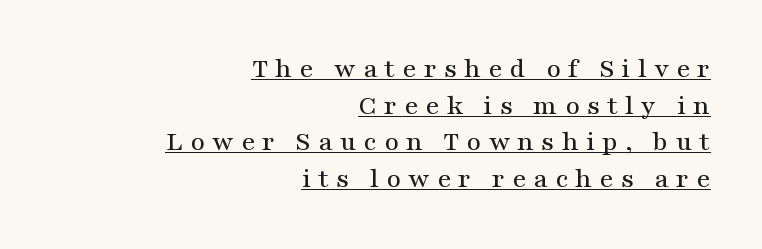
Unlike italic type, these characters show no tilt at all. Compared with a flush-left layout, this one pins lines to the opposite, right side. The passage shown is typed in a proportional face where columns would drift. Horizontal bands of white between lines are of average thickness.
